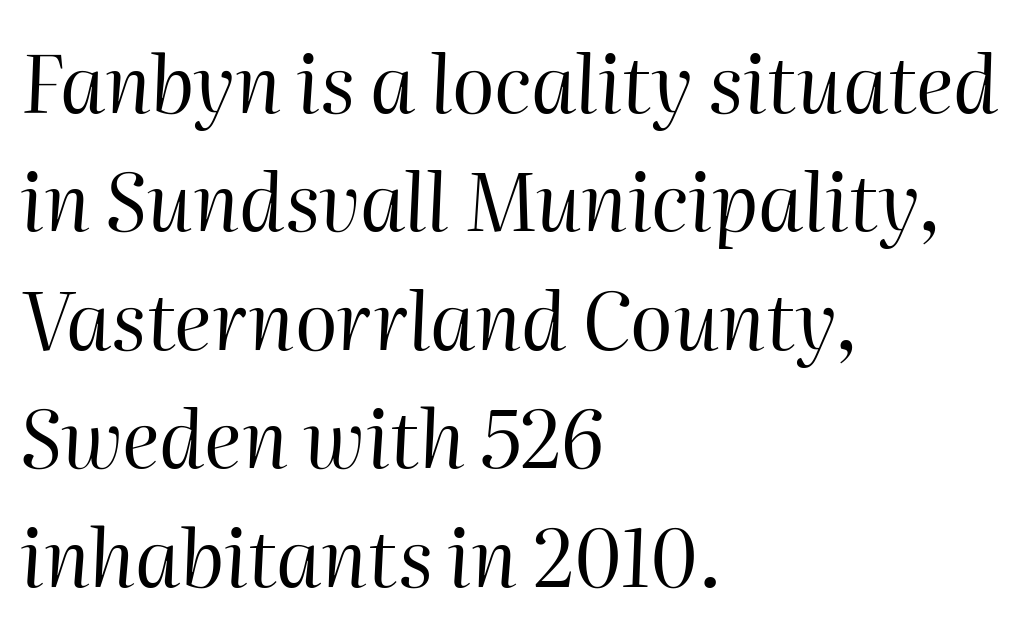
Q: Is the text bold? A: No.
Q: Is the text italic (slanted)? A: Yes, it leans right by about 2 degrees.
Q: Is the text underlined? A: No.
Q: How is the paragraph aligned? A: Left-aligned.
Q: Is the spacing between letters normal or unusually wide? A: Normal.
Q: Is the spacing between lines tight, normal or loose? A: Normal.
Q: Width (condensed, normal, or wide)? A: Normal.
Q: Stroke contrast? A: High.
Q: x-height? A: Medium.
Q: Monospaced? A: No.
